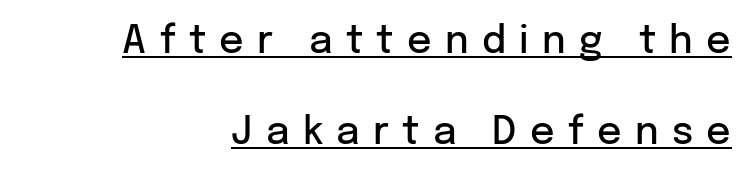
A rule runs beneath these lines of type. You can tell from the bare stems that sans-serif type was used. The passage shown stacks its lines with a broad gap. Is the type bold? Partly — it's a semibold, heavier than regular but not fully bold. When letters stand straight like this, we call the style roman or upright.
